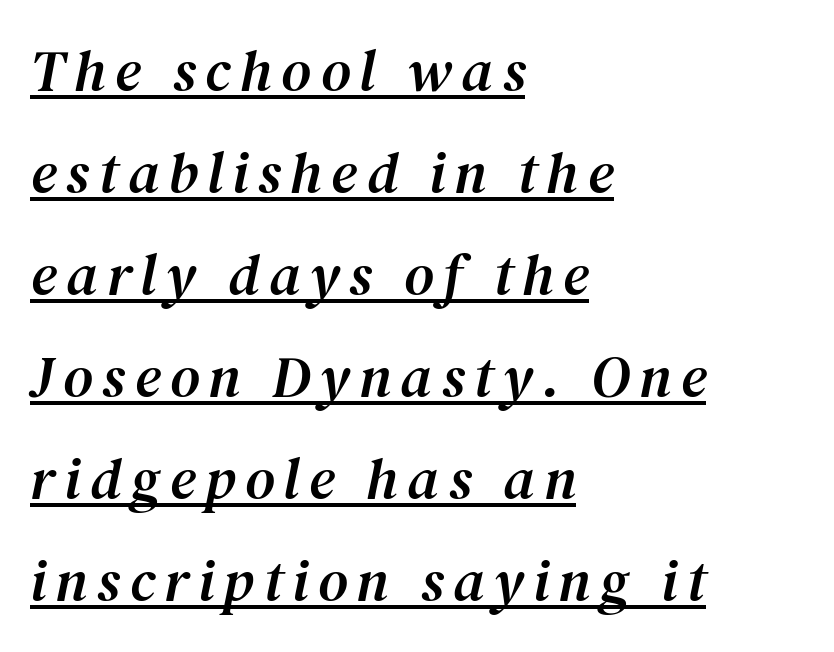
{"serif": "yes", "italic": "yes", "lean": "right", "slant_degrees": 12, "width": "normal", "stroke_contrast": "medium", "x_height": "medium", "monospaced": "no", "underline": "yes", "align": "left", "line_spacing_ratio": 1.76, "glyph_px": 58}
